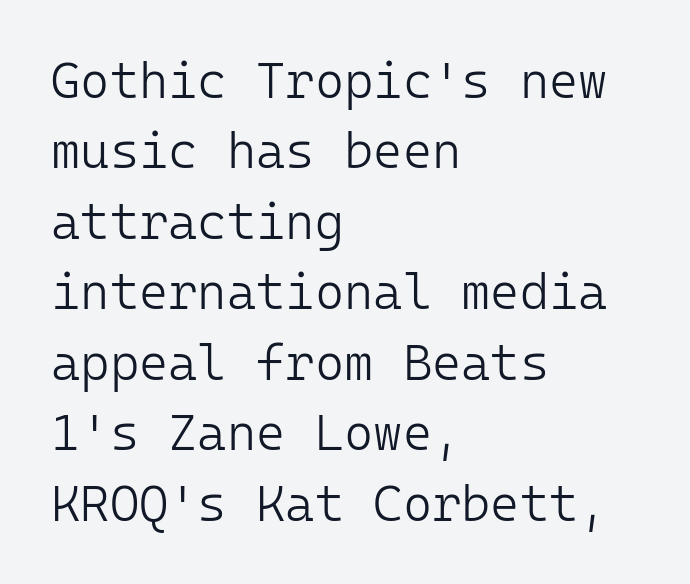
The image shows 50 px light sans-serif type, upright, monospaced; set left-aligned, normal line spacing (1.41x), normal letter spacing, not underlined; low stroke contrast and a medium x-height.
